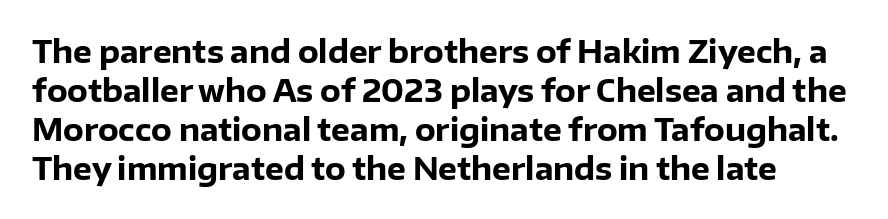
Q: Is the text bold? A: Yes.
Q: Is the text italic (slanted)? A: No, it is upright.
Q: Is the typeface a serif or a sans-serif typeface? A: Sans-serif.
Q: Is the text underlined? A: No.
Q: Is the spacing between letters normal or unusually wide? A: Normal.
Q: Is the spacing between lines tight, normal or loose? A: Normal.
Q: Width (condensed, normal, or wide)? A: Normal.
Q: Stroke contrast? A: Low.
Q: x-height? A: Medium.
Q: Monospaced? A: No.
